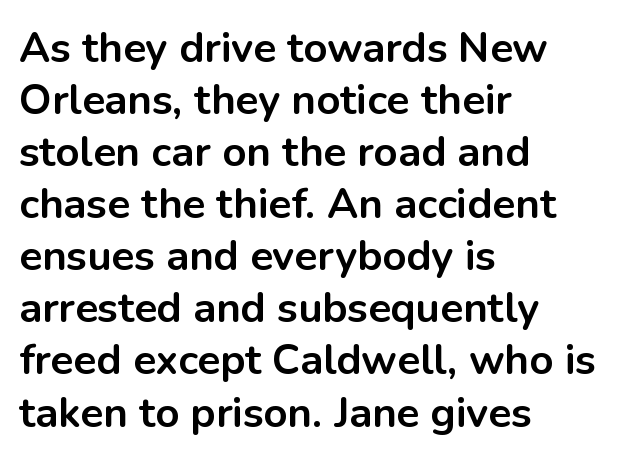
Q: Is the text bold? A: Yes.
Q: Is the text italic (slanted)? A: No, it is upright.
Q: Is the typeface a serif or a sans-serif typeface? A: Sans-serif.
Q: Is the text underlined? A: No.
Q: How is the paragraph aligned? A: Left-aligned.
Q: Is the spacing between letters normal or unusually wide? A: Normal.
Q: Width (condensed, normal, or wide)? A: Normal.
Q: Stroke contrast? A: Low.
Q: x-height? A: Medium.
Q: Monospaced? A: No.
